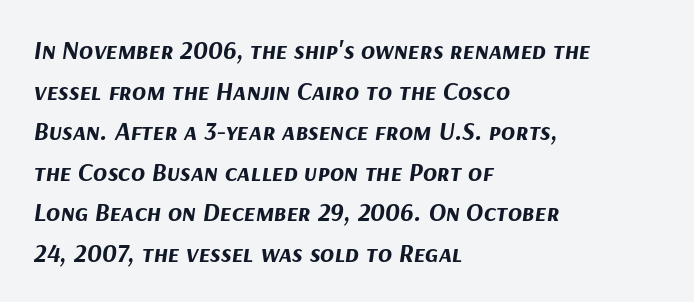
Pretty heavy lettering here — definitely bold. Type without underlining. Quick note: italic. Is the block centered? No — it sits flush against the left margin.
